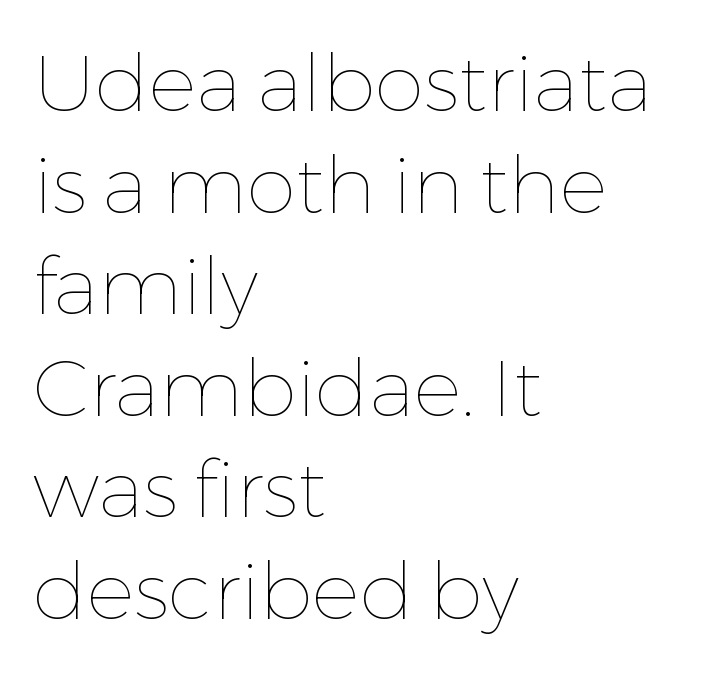
Q: Is the text bold? A: No.
Q: Is the text italic (slanted)? A: No, it is upright.
Q: Is the text underlined? A: No.
Q: How is the paragraph aligned? A: Left-aligned.
Q: Is the spacing between letters normal or unusually wide? A: Normal.
Q: Is the spacing between lines tight, normal or loose? A: Normal.
Q: Width (condensed, normal, or wide)? A: Normal.
Q: Stroke contrast? A: Low.
Q: x-height? A: Medium.
Q: Monospaced? A: No.
